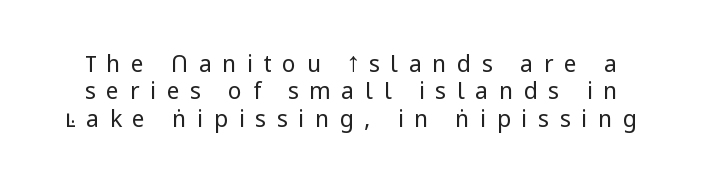
Notice how the stems are strictly vertical — no italics here. Nobody drew a line under any word here. A typesetter would call this heavily tracked-out type. The face looks like a standard text weight, possibly lighter.
